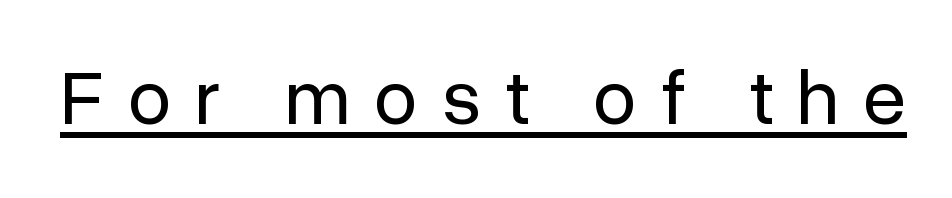
{"serif": "no", "italic": "no", "bold": "no", "weight": "regular", "width": "normal", "stroke_contrast": "low", "x_height": "medium", "monospaced": "no", "underline": "yes", "letter_spacing": "wide", "letter_spacing_em": 0.31, "glyph_px": 78}
